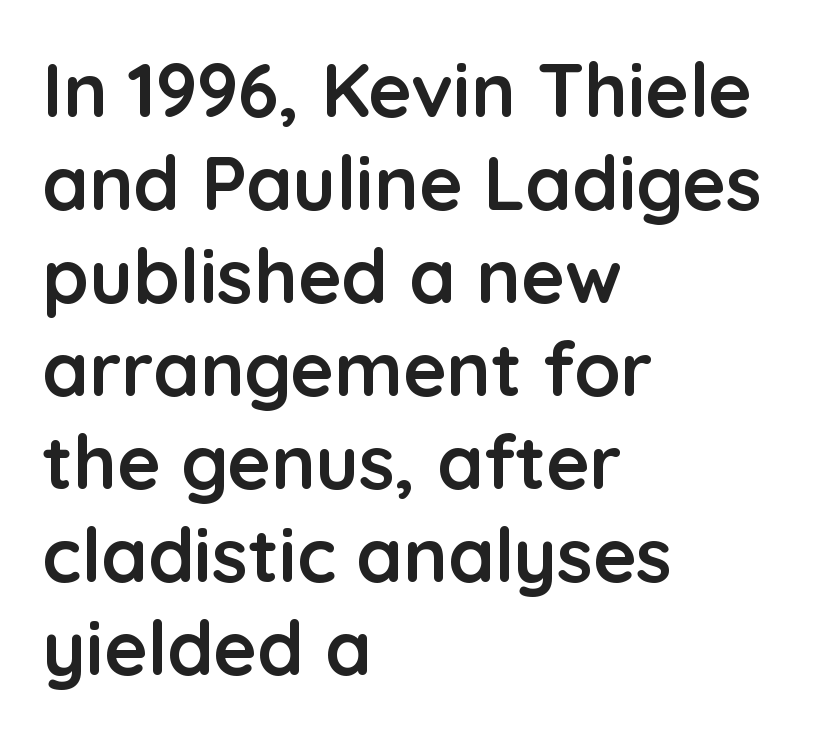
Q: Is the text bold? A: Yes.
Q: Is the text italic (slanted)? A: No, it is upright.
Q: Is the typeface a serif or a sans-serif typeface? A: Sans-serif.
Q: Is the text underlined? A: No.
Q: How is the paragraph aligned? A: Left-aligned.
Q: Is the spacing between letters normal or unusually wide? A: Normal.
Q: Width (condensed, normal, or wide)? A: Normal.
Q: Stroke contrast? A: Low.
Q: x-height? A: Medium.
Q: Monospaced? A: No.
